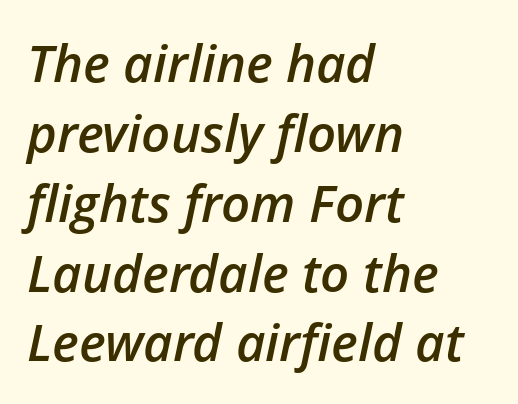
{"italic": "yes", "lean": "right", "slant_degrees": 12, "bold": "semi", "weight": "semibold", "width": "normal", "stroke_contrast": "low", "x_height": "medium", "monospaced": "no", "underline": "no", "align": "left", "line_spacing": "normal", "line_spacing_ratio": 1.37, "letter_spacing": "normal", "letter_spacing_em": 0.0, "glyph_px": 51}
